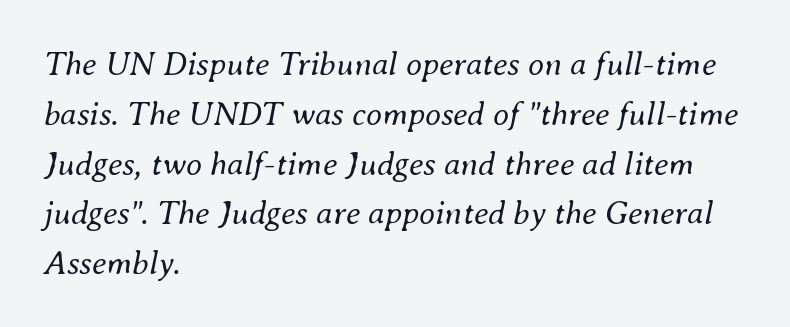
Alignment: flush left. Here the designer chose a conventional face with non-uniform glyph widths. The specimen reads as italic at a glance. Vertical spacing — default. Weight: not bold — regular or lighter.
